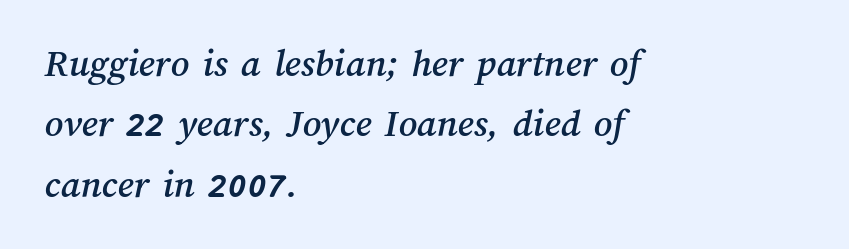
The face used here is proportionally spaced, like ordinary book or web type. Check the space under the baseline: it is left empty. Regarding leading, the lines here are spaced in the standard way. Does the copy run flush right? No — it runs flush left. A typesetter would call this zero additional tracking.
